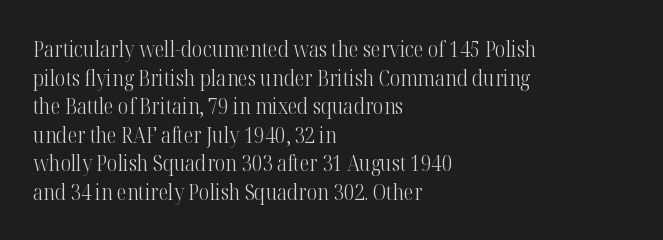
{"italic": "no", "bold": "no", "underline": "no", "align": "left", "line_spacing": "normal", "line_spacing_ratio": 1.3, "letter_spacing": "normal", "letter_spacing_em": 0.0, "glyph_px": 22}
